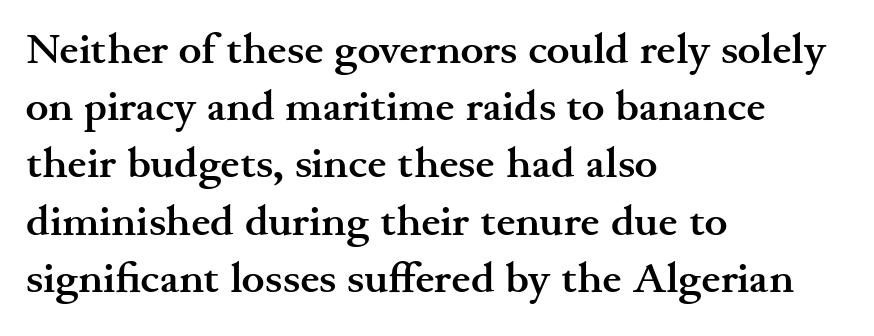
{"serif": "yes", "italic": "no", "bold": "yes", "weight": "semibold", "width": "wide", "stroke_contrast": "medium", "x_height": "small", "monospaced": "no", "underline": "no", "align": "left", "line_spacing": "normal", "line_spacing_ratio": 1.33, "letter_spacing": "normal", "letter_spacing_em": 0.0, "glyph_px": 43}
